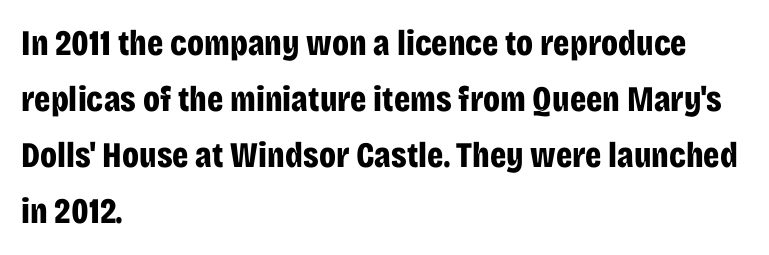
Q: Is the text bold? A: Yes.
Q: Is the text italic (slanted)? A: No, it is upright.
Q: Is the typeface a serif or a sans-serif typeface? A: Sans-serif.
Q: Is the text underlined? A: No.
Q: How is the paragraph aligned? A: Left-aligned.
Q: Is the spacing between letters normal or unusually wide? A: Normal.
Q: Is the spacing between lines tight, normal or loose? A: Normal.
Q: Width (condensed, normal, or wide)? A: Condensed.
Q: Stroke contrast? A: Low.
Q: x-height? A: Large.
Q: Monospaced? A: No.
